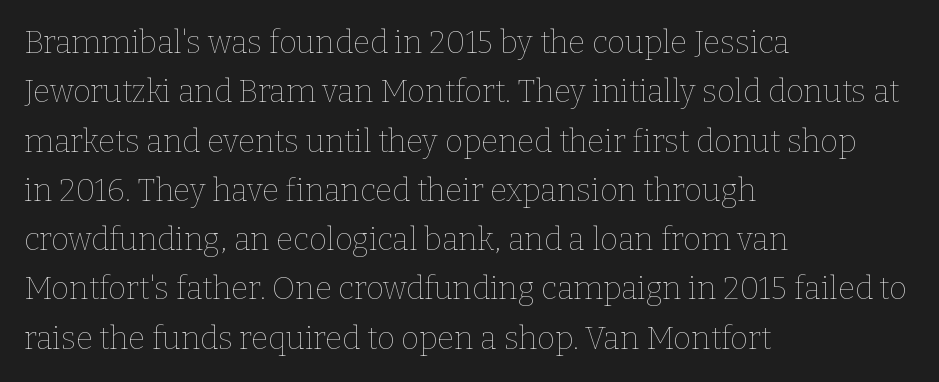
The image shows 31 px thin type, upright; set left-aligned, normal line spacing (1.59x), normal letter spacing, not underlined; low stroke contrast and a medium x-height.
